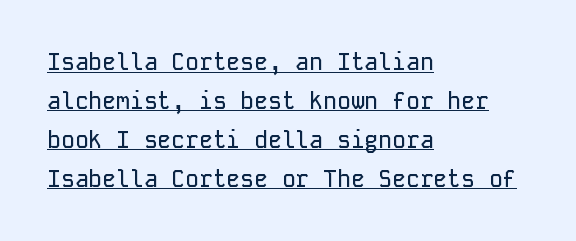
Notice how the passage keeps a crisp vertical edge on the left only. Ascenders rise straight up at ninety degrees. A baseline rule has been typeset under these characters. In terms of leading, this rendering sits right in the middle.
